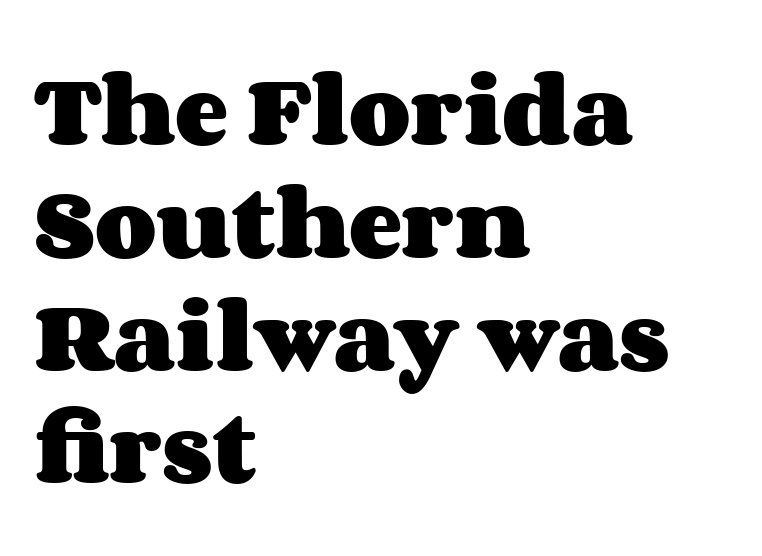
Q: Is the text bold? A: Yes.
Q: Is the text italic (slanted)? A: No, it is upright.
Q: Is the text underlined? A: No.
Q: How is the paragraph aligned? A: Left-aligned.
Q: Is the spacing between letters normal or unusually wide? A: Normal.
Q: Is the spacing between lines tight, normal or loose? A: Normal.
Q: Width (condensed, normal, or wide)? A: Wide.
Q: Stroke contrast? A: Medium.
Q: x-height? A: Large.
Q: Monospaced? A: No.
